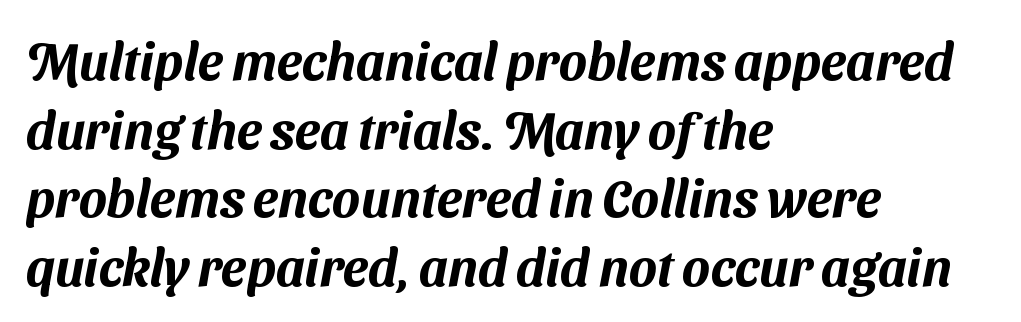
The image shows 52 px sans-serif type; set left-aligned, normal line spacing (1.32x), normal letter spacing, not underlined; medium stroke contrast and a medium x-height.
